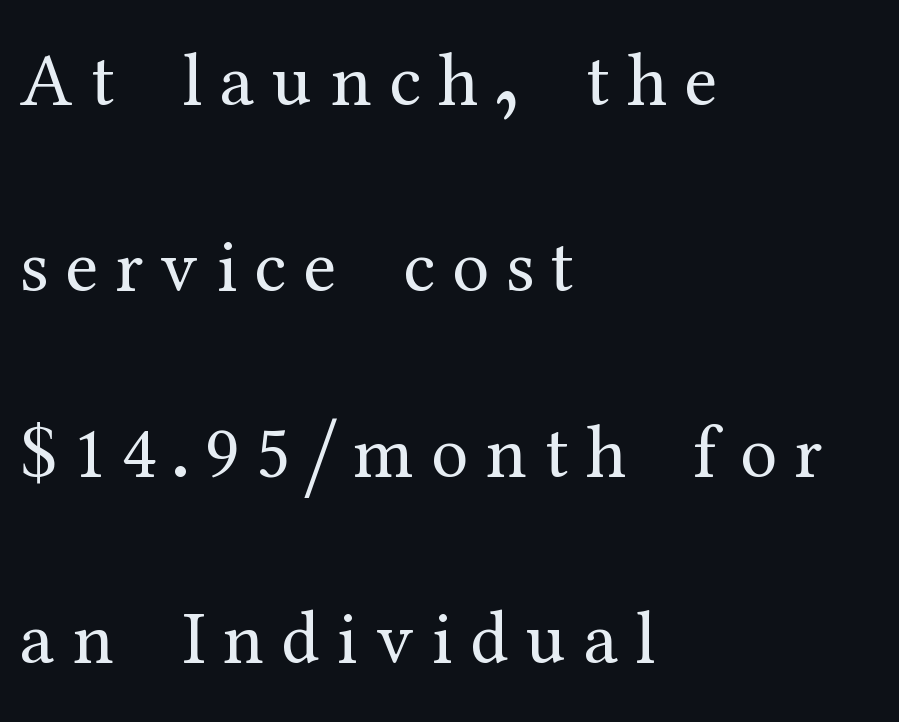
Ascenders rise straight up at ninety degrees. Compared with a centered layout, this one pins lines to the left instead. You could fit nearly another row in the gap between these rows. The rendering uses natural spacing where letterforms have individual widths. Underline: absent. This sample uses a serif face.
